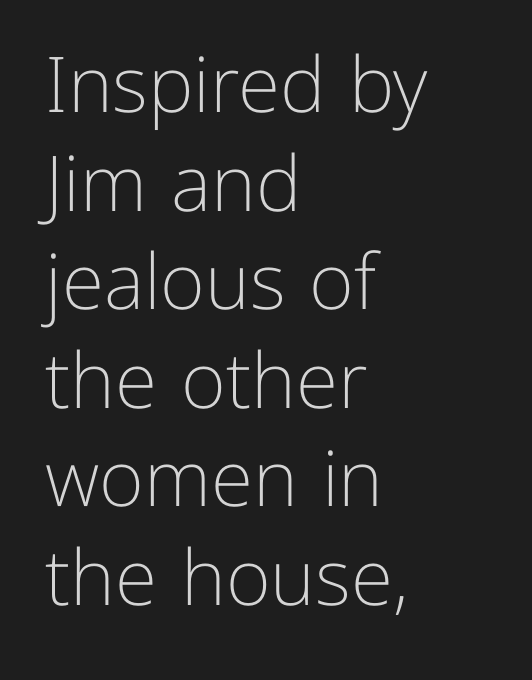
{"serif": "no", "italic": "no", "bold": "no", "weight": "light", "width": "normal", "stroke_contrast": "low", "x_height": "medium", "monospaced": "no", "underline": "no", "align": "left", "line_spacing": "normal", "line_spacing_ratio": 1.28, "letter_spacing": "normal", "letter_spacing_em": 0.0, "glyph_px": 77}
